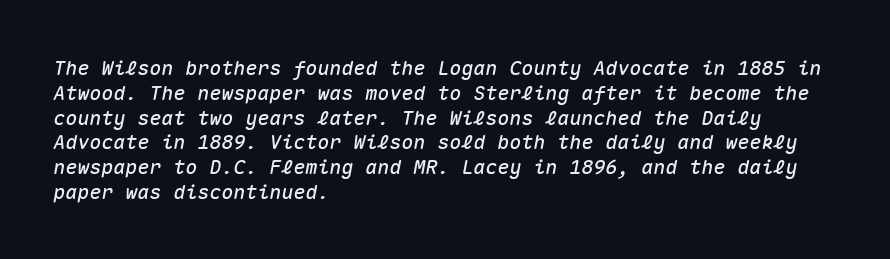
The image shows 20 px text type, italic (leaning right); set left-aligned, line spacing 1.24x, normal letter spacing, not underlined.
